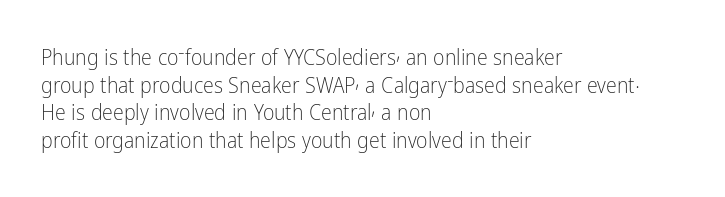
{"italic": "no", "bold": "no", "underline": "no", "align": "left", "line_spacing": "normal", "line_spacing_ratio": 1.26, "letter_spacing": "normal", "letter_spacing_em": 0.0, "glyph_px": 22}
